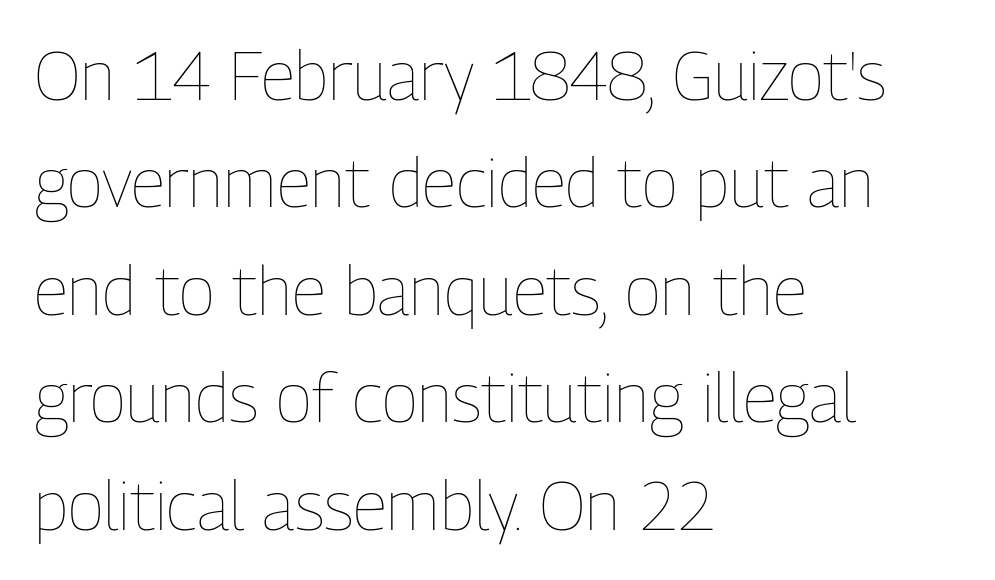
Each word holds together tightly as a unit, with standard inter-letter gaps. The space directly below the letters is spotless. The ragged edge is on the right, which tells us the setting is flush left. Heaviness? Minimal to ordinary, like unemphasized prose. This sample keeps an unexceptional amount of space between lines.
